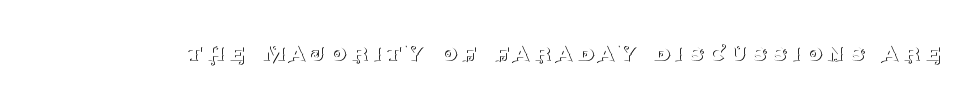
The image shows 26 px text type, upright; set unusually wide letter spacing (+0.2 em), not underlined.
